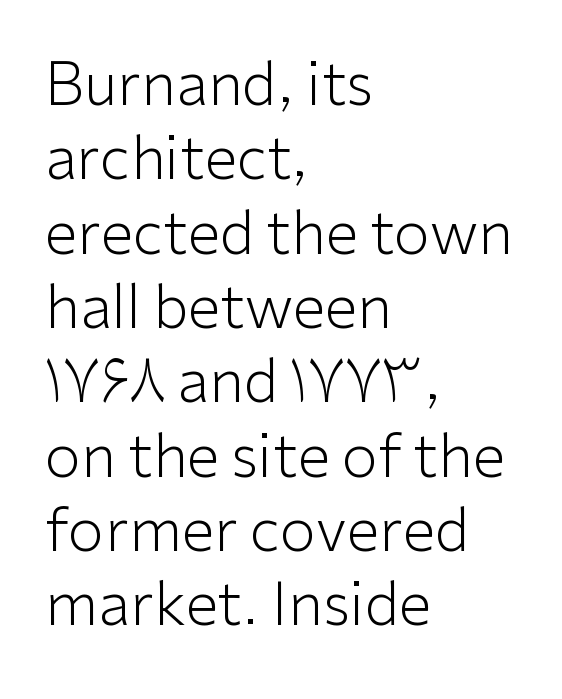
The image shows 59 px light sans-serif type, upright; set left-aligned, normal line spacing (1.26x), normal letter spacing, not underlined; low stroke contrast and a medium x-height.
